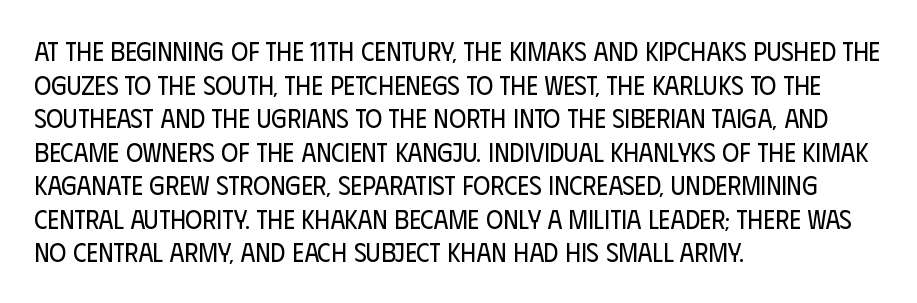
The image shows 26 px text type, upright; set left-aligned, normal line spacing (1.29x), normal letter spacing, not underlined.
